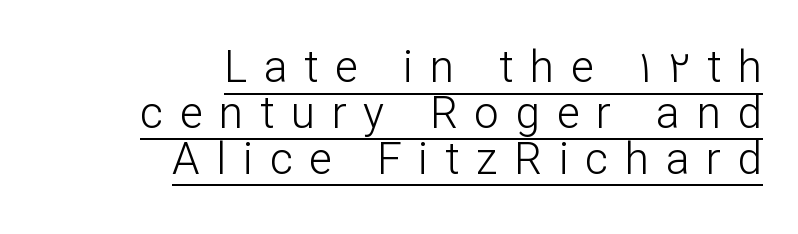
The lettering stays uniformly vertical, giving the passage a roman look. The passage is arranged like a letterhead date or caption credit — flush right. This sample has the flowing, uneven cadence of proportional lettering. In terms of letterform style, serifs are entirely absent. The typeface has the unassuming heft of standard copy or less. A baseline rule has been typeset under these characters.
